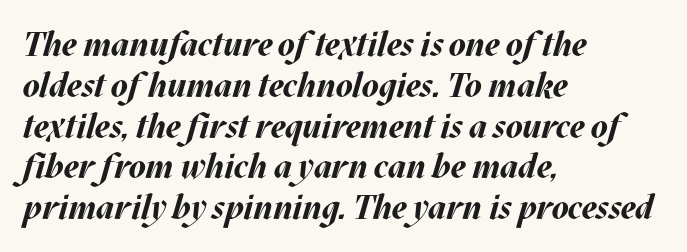
The image shows 34 px bold type, italic (leaning right); set left-aligned, line spacing 1.2x, normal letter spacing, not underlined; medium stroke contrast and a large x-height.
